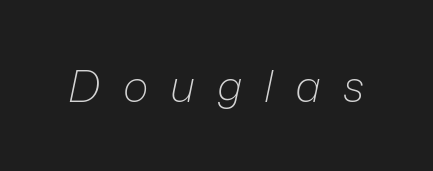
The image shows 44 px light type, italic (leaning right); set unusually wide letter spacing (+0.5 em), not underlined; low stroke contrast and a medium x-height.
